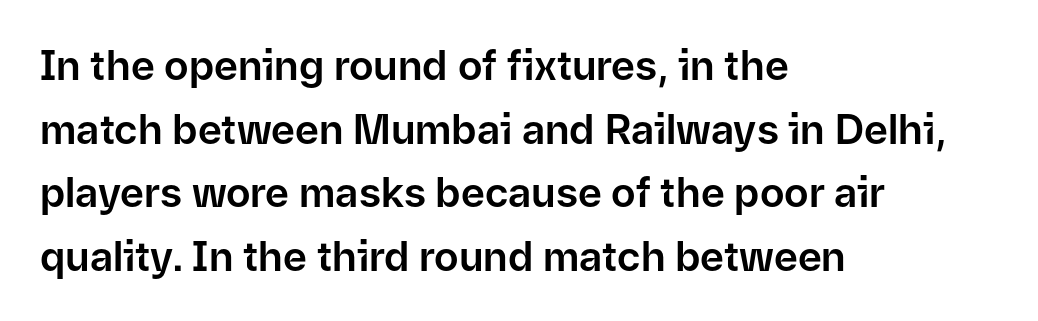
No word sits above an underline. One-word summary of the alignment: left. The gaps between neighbouring characters are ordinary and unremarkable. Horizontal bands of white between lines are of average thickness. The text was rendered using a sans face with plain stroke endings.
